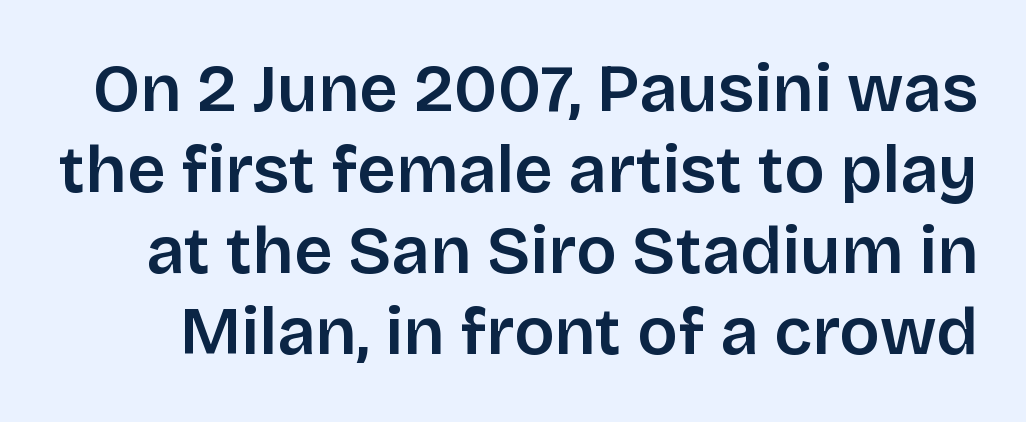
{"serif": "no", "italic": "no", "bold": "semi", "weight": "semibold", "width": "normal", "stroke_contrast": "low", "x_height": "large", "monospaced": "no", "underline": "no", "line_spacing_ratio": 1.21, "letter_spacing": "normal", "letter_spacing_em": 0.0, "glyph_px": 67}
